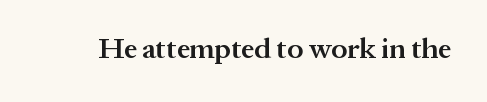
Unlike italic type, these characters show no tilt at all. Between one letter and the next there's only the usual sliver of space. The passage shown is typeset with a serif family. The letters advance in unequal steps, a hallmark of proportional type.
